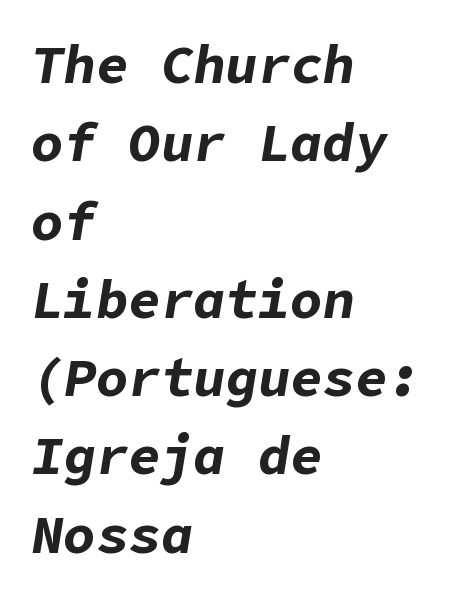
Q: Is the text bold? A: Yes.
Q: Is the text italic (slanted)? A: Yes, it leans right by about 9 degrees.
Q: Is the text underlined? A: No.
Q: How is the paragraph aligned? A: Left-aligned.
Q: Is the spacing between letters normal or unusually wide? A: Normal.
Q: Is the spacing between lines tight, normal or loose? A: Normal.
Q: Width (condensed, normal, or wide)? A: Normal.
Q: Stroke contrast? A: Low.
Q: x-height? A: Medium.
